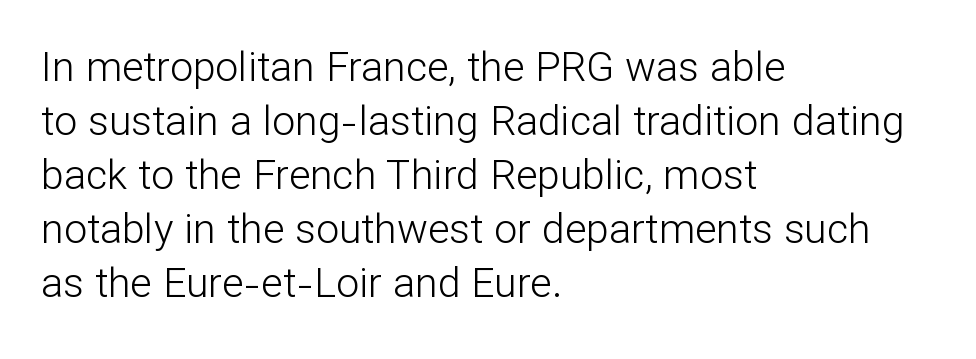
The face used here is proportionally spaced, like ordinary book or web type. Words float on clear page, feet unadorned. I'd call this a sans setting — the letters go barefoot. Tall strokes in this sample are plumb rather than angled. The face looks like a standard text weight, possibly lighter.
